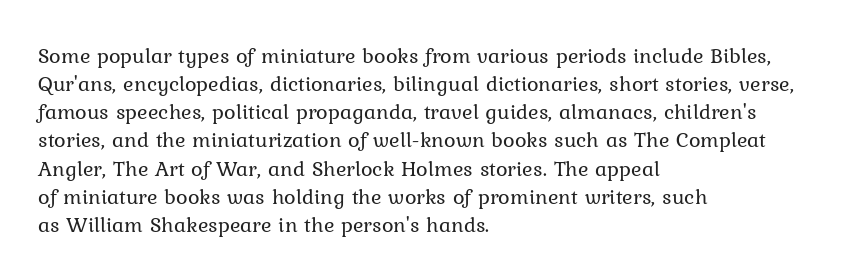
{"italic": "no", "bold": "no", "underline": "no", "align": "left", "line_spacing": "normal", "line_spacing_ratio": 1.28, "letter_spacing": "normal", "letter_spacing_em": 0.0, "glyph_px": 22}
